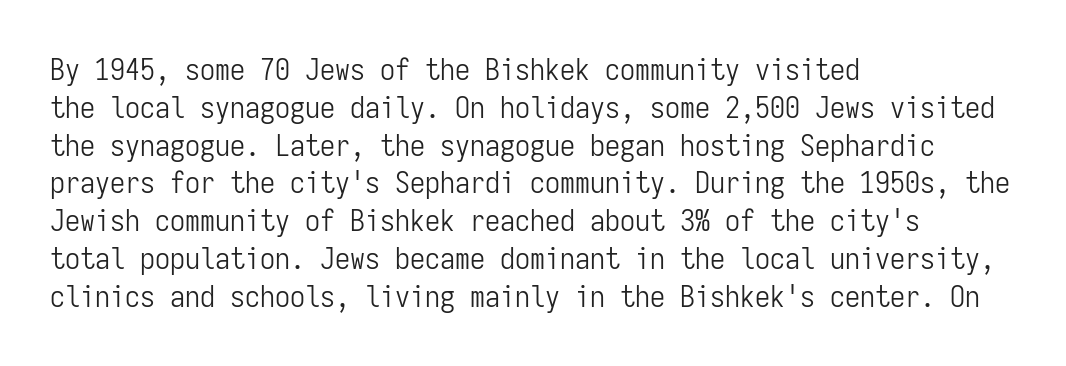
The image shows 30 px light, condensed sans-serif type, upright, monospaced; set left-aligned, normal line spacing (1.26x), normal letter spacing, not underlined; low stroke contrast and a medium x-height.
